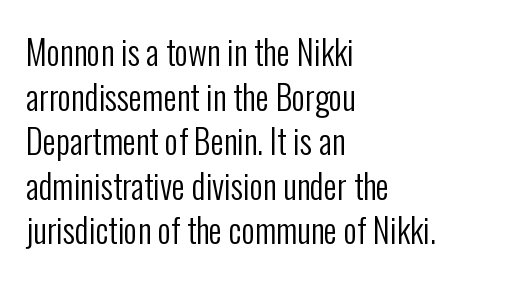
The setting favours the left margin, as ordinary paragraphs usually do. A typesetter would mark this as roman, not italic. Spacing verdict: proportional, widths tailored to each character. This rendering employs a face without finishing strokes, i.e., a sans-serif. No extra tracking has been applied to these lines.
